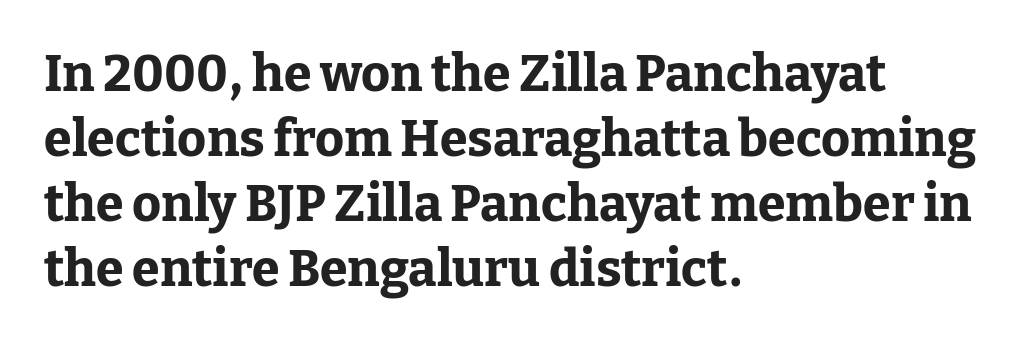
The image shows 50 px bold serif type, upright; set left-aligned, normal line spacing (1.3x), normal letter spacing, not underlined; low stroke contrast and a medium x-height.
